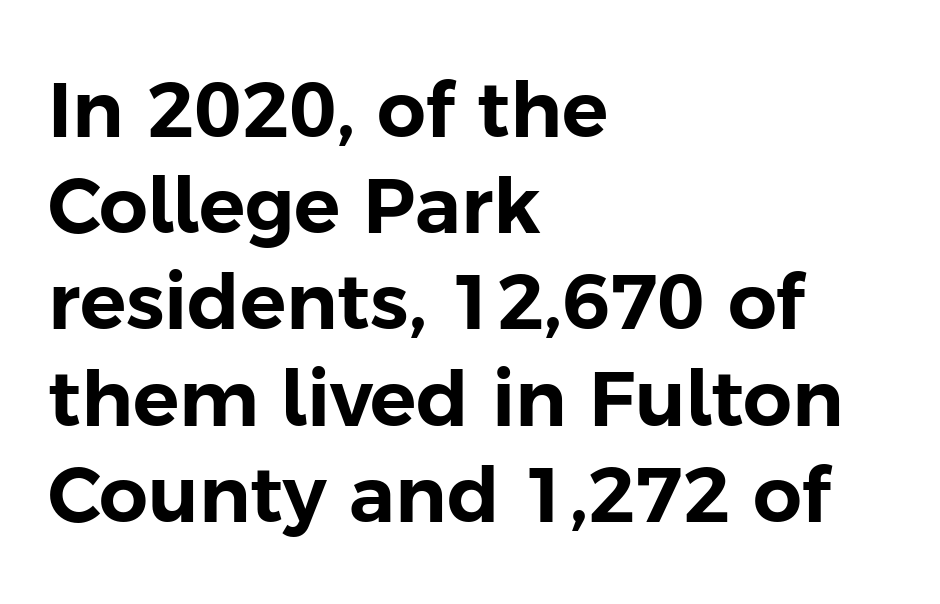
{"serif": "no", "italic": "no", "width": "normal", "stroke_contrast": "low", "x_height": "medium", "monospaced": "no", "underline": "no", "align": "left", "line_spacing": "normal", "line_spacing_ratio": 1.25, "letter_spacing": "normal", "letter_spacing_em": 0.0, "glyph_px": 77}
